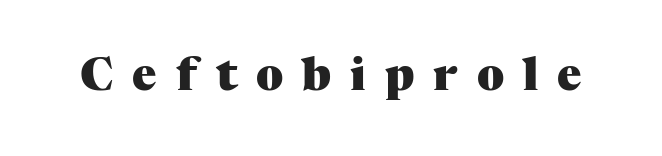
Notice how the stems are strictly vertical — no italics here. Caption: bold face, heavy strokes. Glyph-to-glyph distance is far greater than everyday printed text. Letterform terminals end in serifs throughout the passage.
